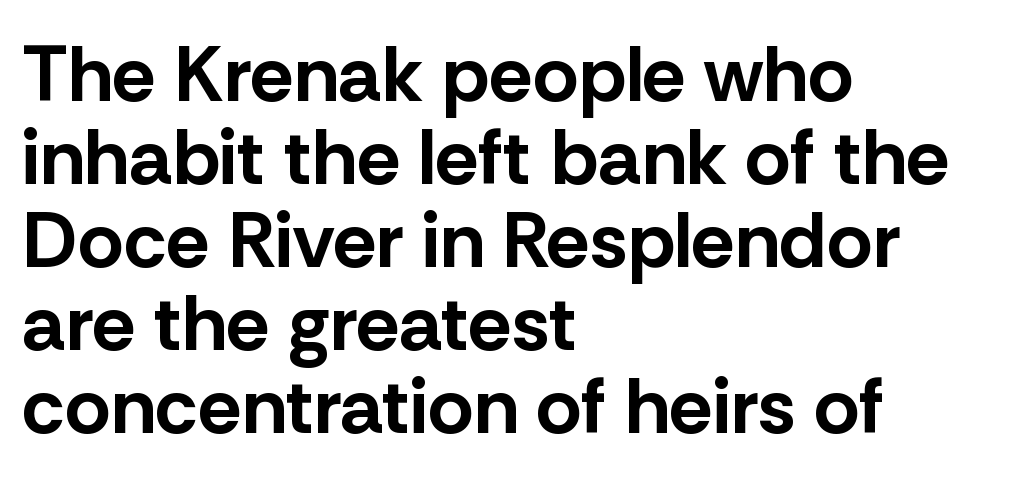
{"serif": "no", "italic": "no", "bold": "yes", "weight": "bold", "width": "normal", "stroke_contrast": "low", "x_height": "medium", "monospaced": "no", "underline": "no", "align": "left", "line_spacing": "tight", "line_spacing_ratio": 1.05, "letter_spacing": "normal", "letter_spacing_em": 0.0, "glyph_px": 79}
